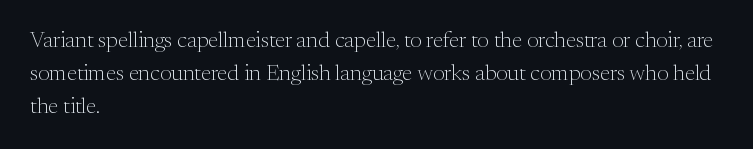
The image shows 22 px text type, upright; set left-aligned, normal line spacing (1.5x), normal letter spacing, not underlined.
